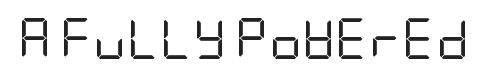
{"serif": "no", "italic": "no", "bold": "no", "weight": "regular", "width": "condensed", "stroke_contrast": "low", "x_height": "large", "underline": "no", "letter_spacing": "normal", "letter_spacing_em": 0.0, "glyph_px": 41}
